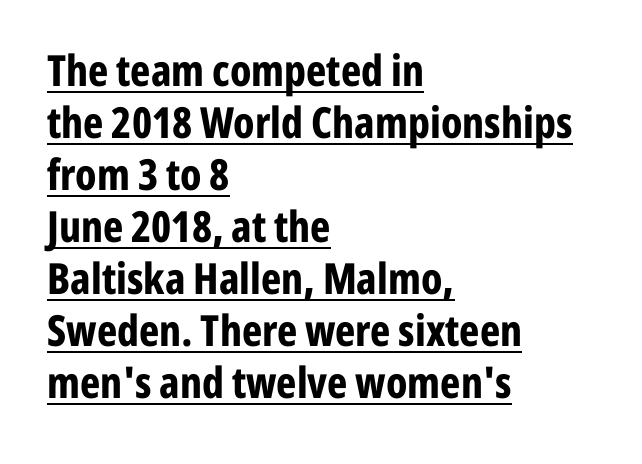
Q: Is the text bold? A: Yes.
Q: Is the text italic (slanted)? A: No, it is upright.
Q: Is the typeface a serif or a sans-serif typeface? A: Sans-serif.
Q: Is the text underlined? A: Yes.
Q: How is the paragraph aligned? A: Left-aligned.
Q: Is the spacing between letters normal or unusually wide? A: Normal.
Q: Width (condensed, normal, or wide)? A: Condensed.
Q: Stroke contrast? A: Low.
Q: x-height? A: Medium.
Q: Monospaced? A: No.
